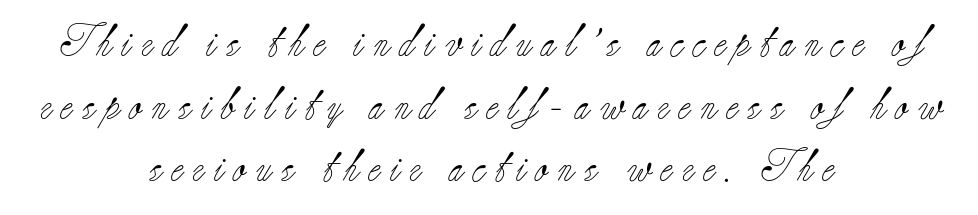
{"serif": "yes", "bold": "no", "weight": "light", "width": "normal", "stroke_contrast": "low", "x_height": "small", "monospaced": "no", "underline": "no", "align": "center", "line_spacing": "loose", "line_spacing_ratio": 1.96, "letter_spacing": "wide", "letter_spacing_em": 0.31, "glyph_px": 32}
